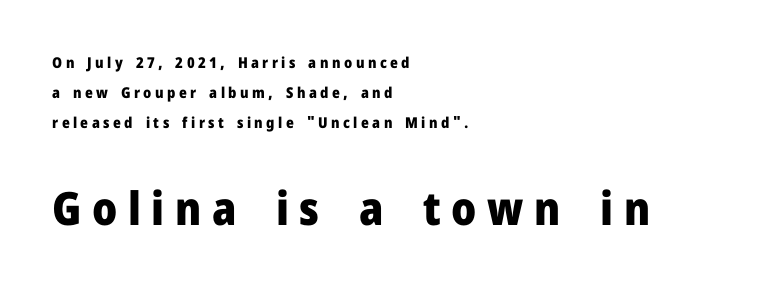
The image shows 46 px heavy sans-serif type, upright; set left-aligned, loose line spacing (1.99x), unusually wide letter spacing (+0.23 em), not underlined; the second (bottom) block is 3.07x larger; low stroke contrast and a medium x-height.
